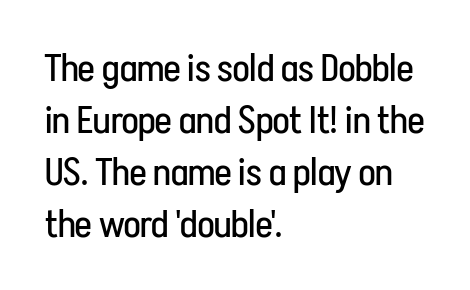
Default kerning and tracking; the words read as compact shapes. Descenders hang freely into open space. Posture: vertical. Left-aligned paragraph, ragged on the right. Regarding leading, the lines here are spaced in the standard way.
